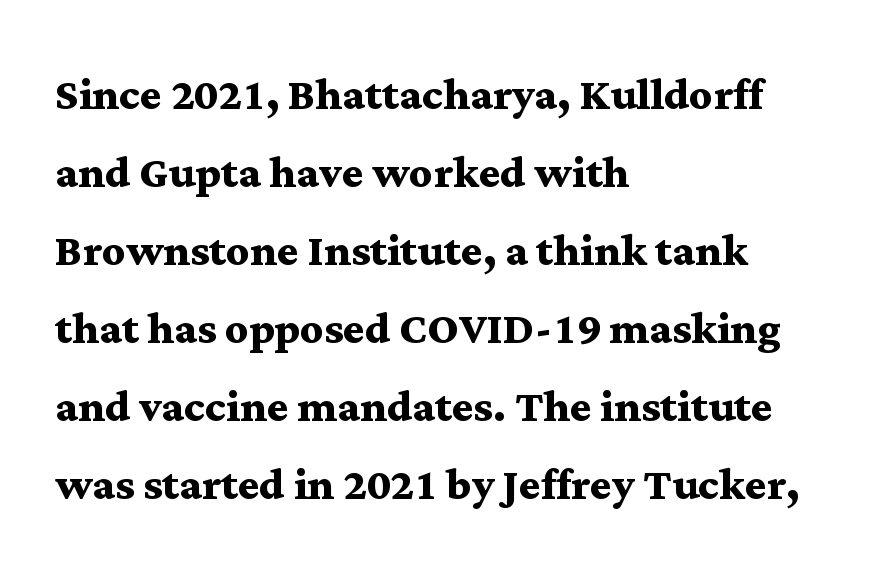
{"serif": "yes", "italic": "no", "bold": "yes", "weight": "semibold", "width": "wide", "stroke_contrast": "medium", "x_height": "medium", "monospaced": "no", "underline": "no", "align": "left", "line_spacing": "normal", "line_spacing_ratio": 1.37, "letter_spacing": "normal", "letter_spacing_em": 0.0, "glyph_px": 57}
